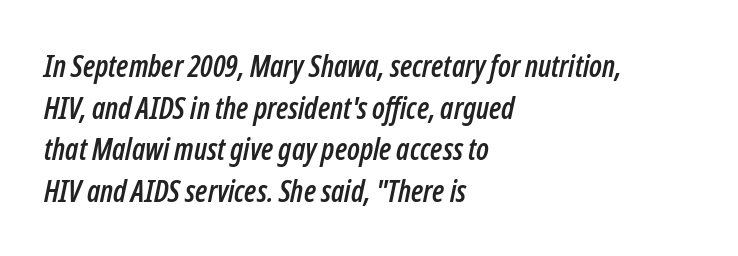
{"italic": "yes", "lean": "right", "slant_degrees": 12, "width": "condensed", "stroke_contrast": "low", "x_height": "medium", "monospaced": "no", "underline": "no", "align": "left", "line_spacing": "normal", "line_spacing_ratio": 1.39, "letter_spacing": "normal", "letter_spacing_em": 0.0, "glyph_px": 30}
